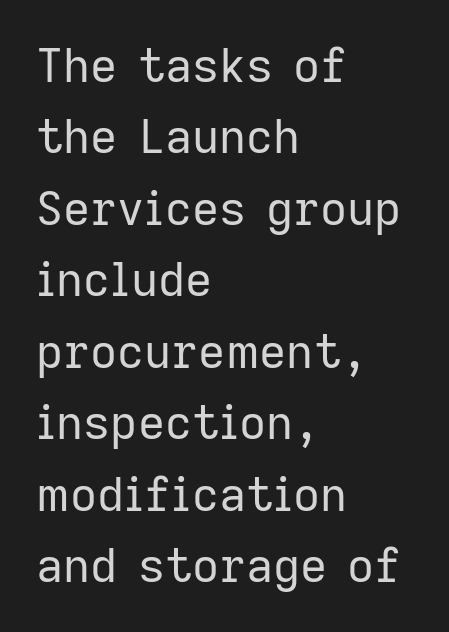
The image shows 47 px regular-weight sans-serif type, upright; set left-aligned, normal line spacing (1.52x), normal letter spacing, not underlined; low stroke contrast and a medium x-height.
